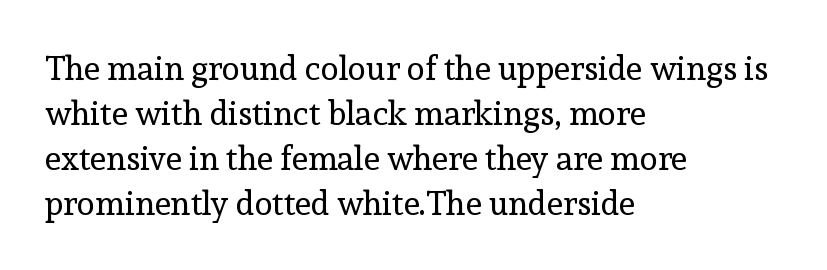
Think of a printed novel: that variable character pitch is what you see here. The lettering stays uniformly vertical, giving the passage a roman look. A student would call this left alignment; a typographer would say flush left, rag right. Whoever set this chose a conventional vertical rhythm. Check the space under the baseline: it is left empty. The passage shown is typeset with a serif family.
